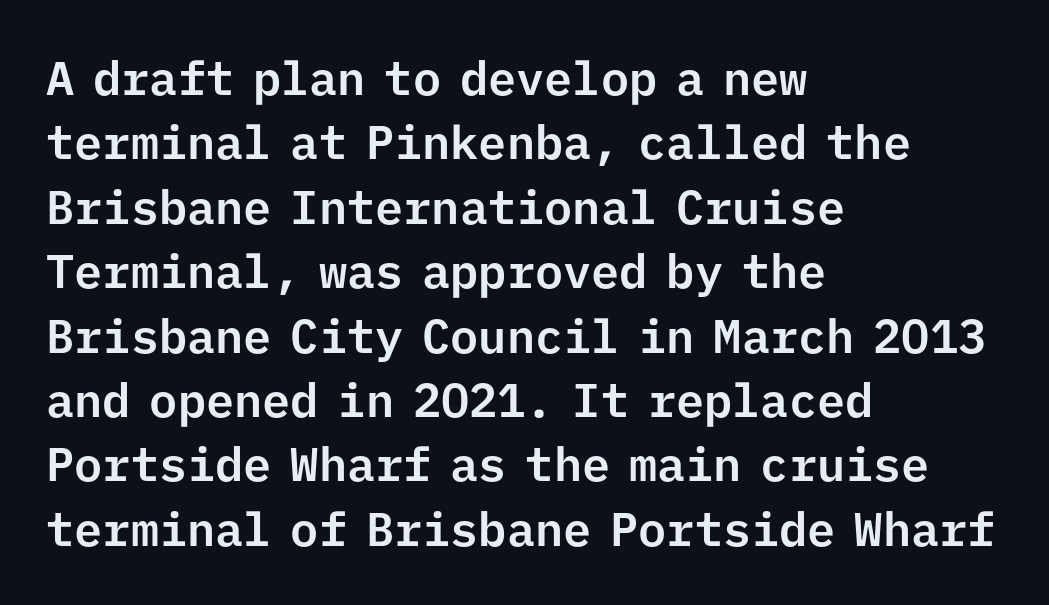
Examine the stroke ends and you'll find no serifs. Spacing between characters is what you'd get straight out of the box. The line-height multiplier appears to be the usual default. Check the space under the baseline: it is left empty. The font's upright variant was chosen for this text. Horizontal alignment here is leftward, the default for most running prose.
